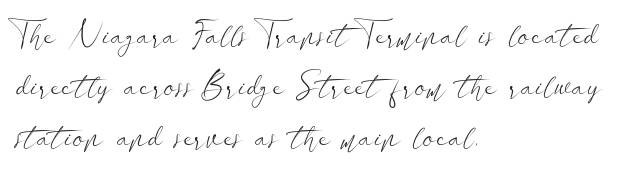
The image shows 33 px light, wide sans-serif type; set left-aligned, normal line spacing (1.55x), normal letter spacing, not underlined; low stroke contrast and a small x-height.
